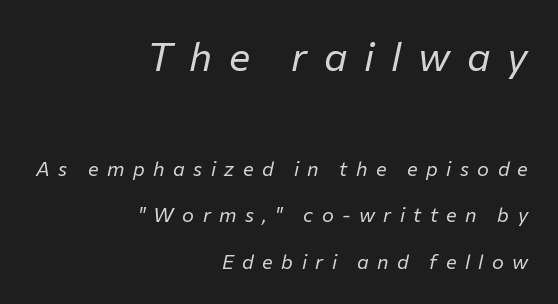
Vertical spacing — loose. Do the characters align in a grid? No, the font is proportional. Caption: multi-line text, flush right, ragged left. The glyphs are unaccompanied by any horizontal stroke below them. Observe the wide spacing: letters keep a clear distance from each other.
